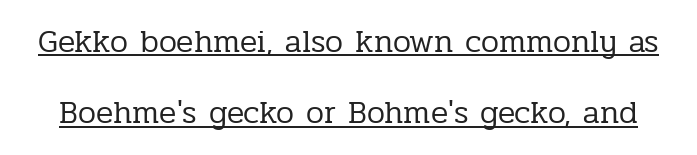
Q: Is the text bold? A: No.
Q: Is the text italic (slanted)? A: No, it is upright.
Q: Is the typeface a serif or a sans-serif typeface? A: Serif.
Q: Is the text underlined? A: Yes.
Q: Is the spacing between letters normal or unusually wide? A: Normal.
Q: Is the spacing between lines tight, normal or loose? A: Loose.
Q: Width (condensed, normal, or wide)? A: Normal.
Q: Stroke contrast? A: Low.
Q: x-height? A: Medium.
Q: Monospaced? A: No.
